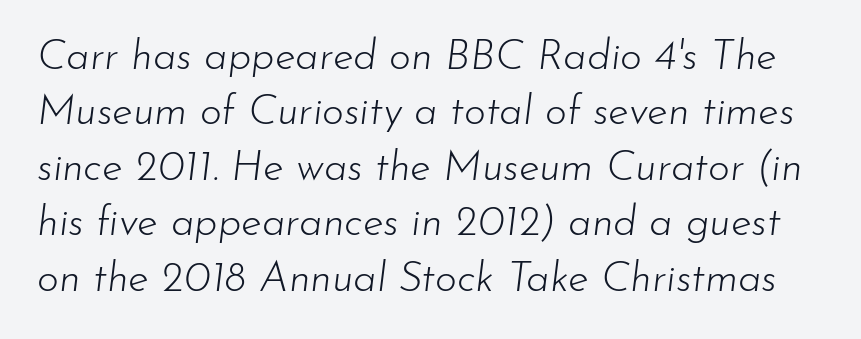
{"italic": "yes", "lean": "right", "slant_degrees": 7, "bold": "no", "weight": "light", "width": "normal", "stroke_contrast": "low", "x_height": "small", "monospaced": "no", "underline": "no", "line_spacing": "normal", "line_spacing_ratio": 1.32, "letter_spacing": "normal", "letter_spacing_em": 0.0, "glyph_px": 42}
